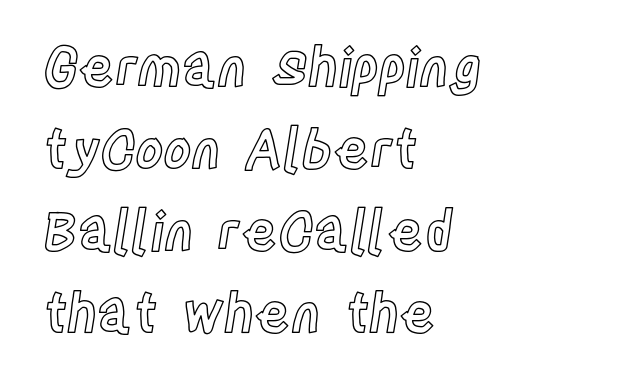
{"width": "condensed", "x_height": "large", "monospaced": "no", "underline": "no", "align": "left", "line_spacing": "normal", "line_spacing_ratio": 1.52, "letter_spacing": "normal", "letter_spacing_em": 0.0, "glyph_px": 54}
